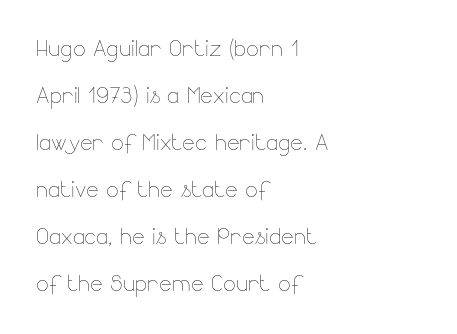
Q: Is the text bold? A: No.
Q: Is the text italic (slanted)? A: No, it is upright.
Q: Is the text underlined? A: No.
Q: How is the paragraph aligned? A: Left-aligned.
Q: Is the spacing between letters normal or unusually wide? A: Normal.
Q: Is the spacing between lines tight, normal or loose? A: Normal.
Q: Width (condensed, normal, or wide)? A: Normal.
Q: Stroke contrast? A: Low.
Q: x-height? A: Small.
Q: Monospaced? A: No.
